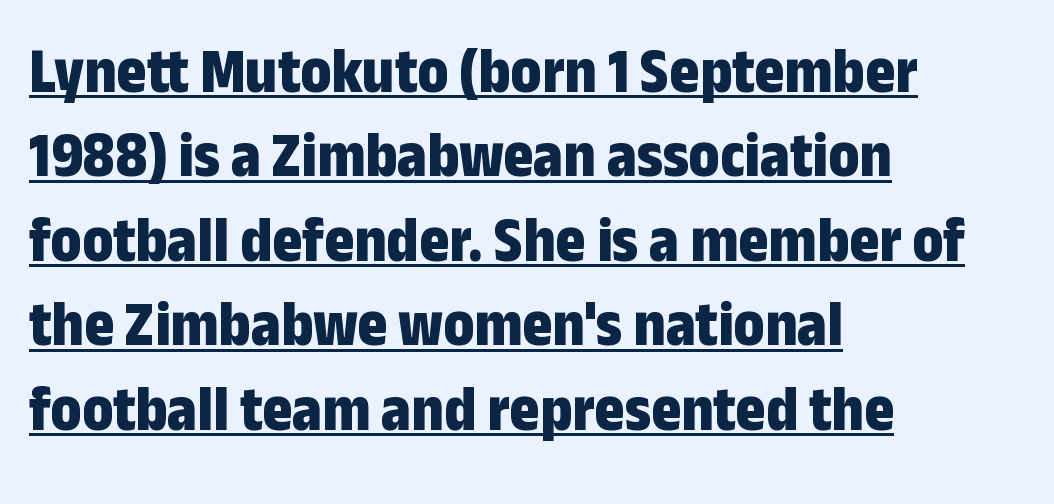
Q: Is the text bold? A: Yes.
Q: Is the text italic (slanted)? A: No, it is upright.
Q: Is the typeface a serif or a sans-serif typeface? A: Sans-serif.
Q: Is the text underlined? A: Yes.
Q: How is the paragraph aligned? A: Left-aligned.
Q: Is the spacing between letters normal or unusually wide? A: Normal.
Q: Is the spacing between lines tight, normal or loose? A: Normal.
Q: Width (condensed, normal, or wide)? A: Condensed.
Q: Stroke contrast? A: Low.
Q: x-height? A: Medium.
Q: Monospaced? A: No.
